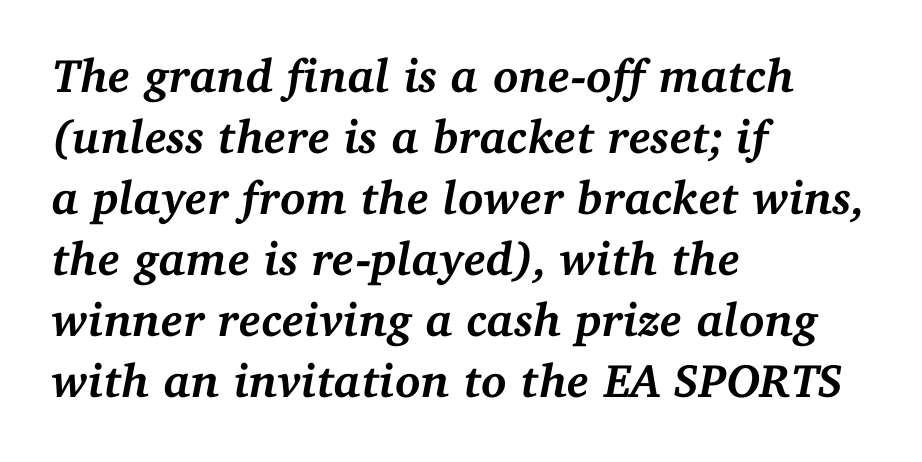
The image shows 47 px semibold serif type, italic (leaning right); set left-aligned, normal line spacing (1.3x), normal letter spacing, not underlined; medium stroke contrast and a medium x-height.
